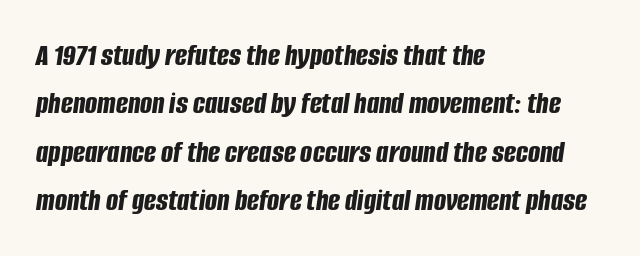
Short note: letters normally spaced. The letters are slanted; this is an italic face. Varying glyph widths throughout — classic text-font behaviour. The baseline area is clear. Alignment: flush left.
